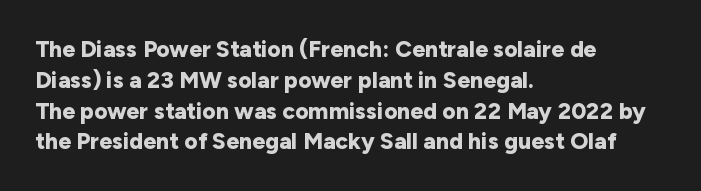
Q: Is the text bold? A: Yes.
Q: Is the text italic (slanted)? A: No, it is upright.
Q: Is the text underlined? A: No.
Q: How is the paragraph aligned? A: Left-aligned.
Q: Is the spacing between letters normal or unusually wide? A: Normal.
Q: Is the spacing between lines tight, normal or loose? A: Normal.
